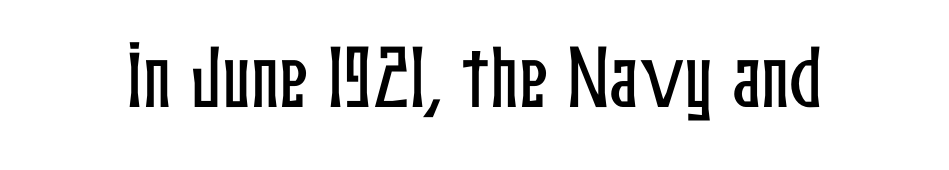
{"italic": "no", "width": "condensed", "stroke_contrast": "low", "x_height": "medium", "monospaced": "no", "underline": "no", "letter_spacing": "normal", "letter_spacing_em": 0.0, "glyph_px": 70}
